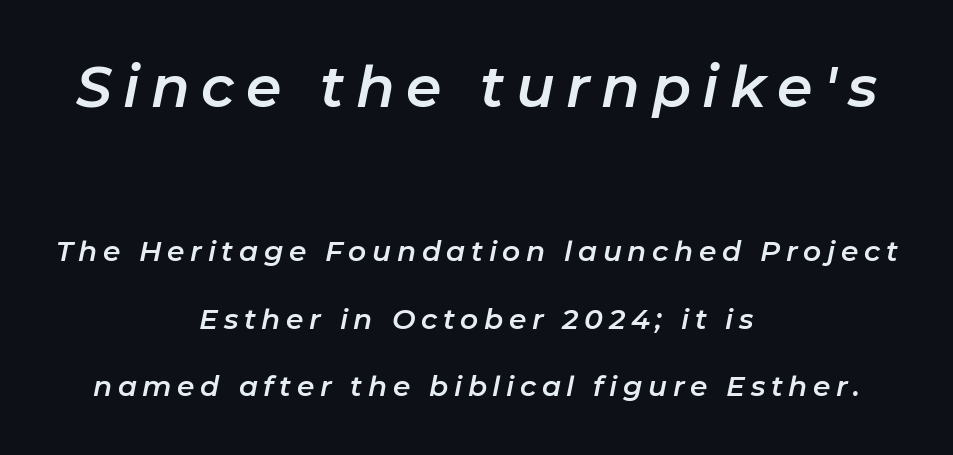
A typesetter would mark this as italic. Regarding leading, the lines here are spaced well apart. Character widths vary here, with narrow letters taking less room than wide ones. Inter-character spacing is expanded well beyond the font's built-in metrics.
